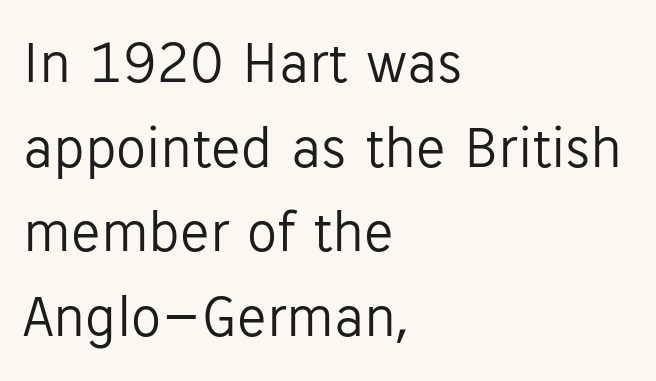
{"serif": "no", "italic": "no", "bold": "no", "weight": "light", "width": "normal", "stroke_contrast": "low", "x_height": "medium", "monospaced": "no", "underline": "no", "align": "left", "line_spacing": "normal", "line_spacing_ratio": 1.41, "letter_spacing": "normal", "letter_spacing_em": 0.0, "glyph_px": 60}
